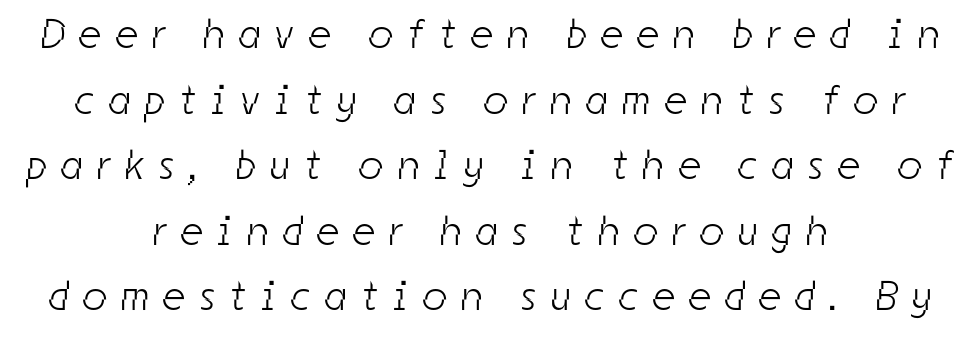
{"serif": "no", "bold": "no", "weight": "light", "width": "condensed", "stroke_contrast": "low", "x_height": "medium", "monospaced": "no", "underline": "no", "align": "center", "line_spacing": "normal", "line_spacing_ratio": 1.56, "letter_spacing": "wide", "letter_spacing_em": 0.36, "glyph_px": 42}
